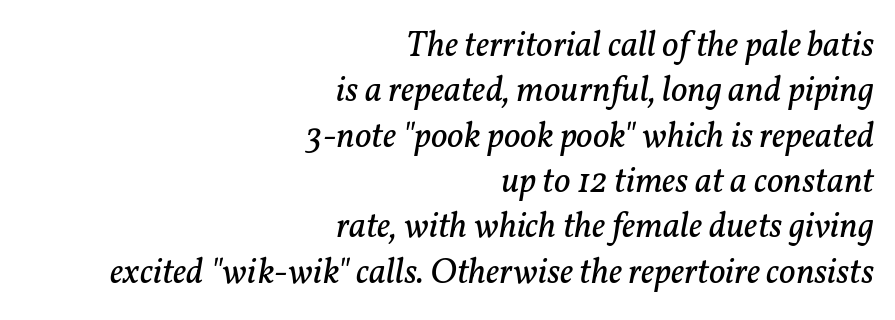
{"serif": "yes", "italic": "yes", "lean": "right", "slant_degrees": 11, "bold": "no", "weight": "regular", "width": "normal", "stroke_contrast": "low", "x_height": "medium", "monospaced": "no", "underline": "no", "align": "right", "line_spacing": "normal", "line_spacing_ratio": 1.26, "letter_spacing": "normal", "letter_spacing_em": 0.0, "glyph_px": 36}
